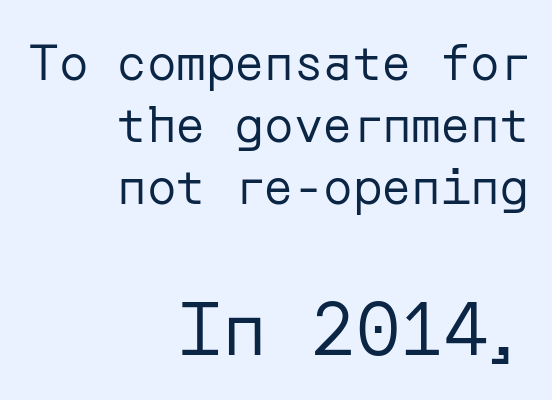
Underline: absent. The weight would be labelled regular, book, light, or lighter still. When letters stand straight like this, we call the style roman or upright. Glyph-to-glyph distance matches everyday printed text. Stroke terminals: plain, sans-serif.
